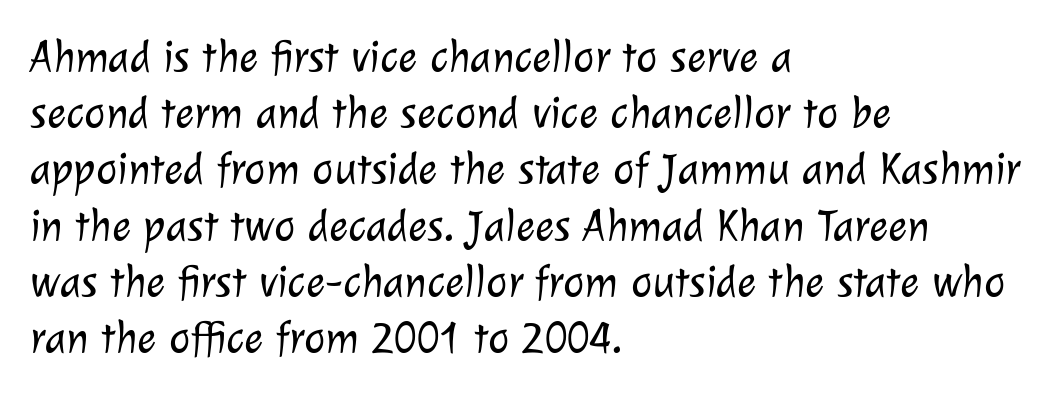
These lines are composed in type without serifs. Glance below the letters and you will spot only blank space. The letters advance in unequal steps, a hallmark of proportional type. Students, note that the glyphs here touch the page at normal intervals. Counters stay open thanks to moderate or lighter strokes. Horizontal bands of white between lines are of average thickness.
